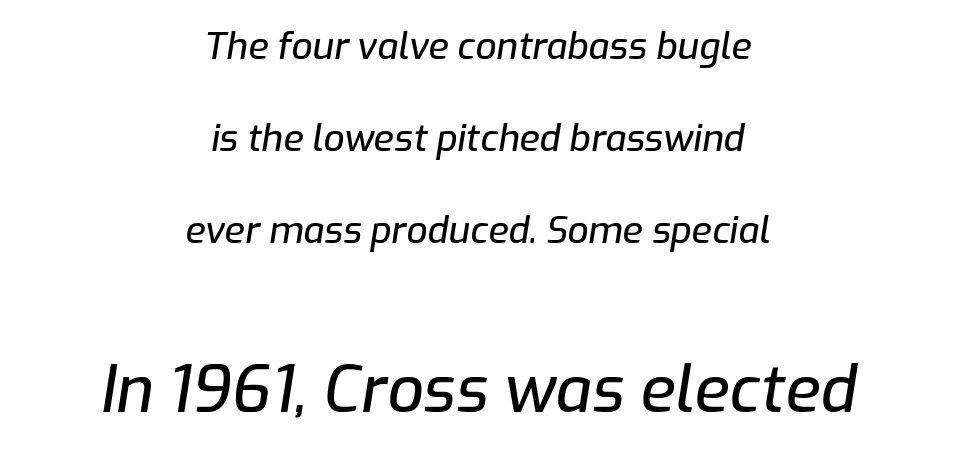
Every character sits at an angle, as italics do. These two chunks differ in scale, with the bottom chunk taking the larger measure. Rule under the text: the space is simply empty. Nothing unusual about the tracking: characters are spaced as the font intends. Neither beginnings nor endings align; midpoints do. This sample trades compactness for vertical openness between lines.
